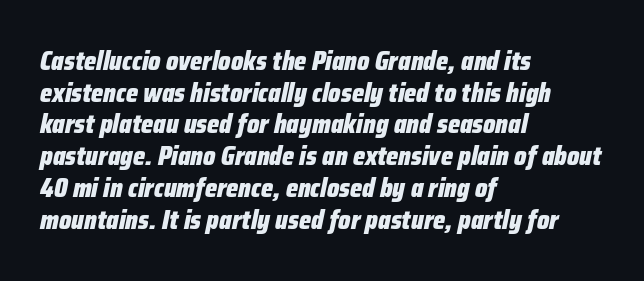
The image shows 26 px bold type, italic (leaning right); set left-aligned, line spacing 1.22x, normal letter spacing, not underlined.
